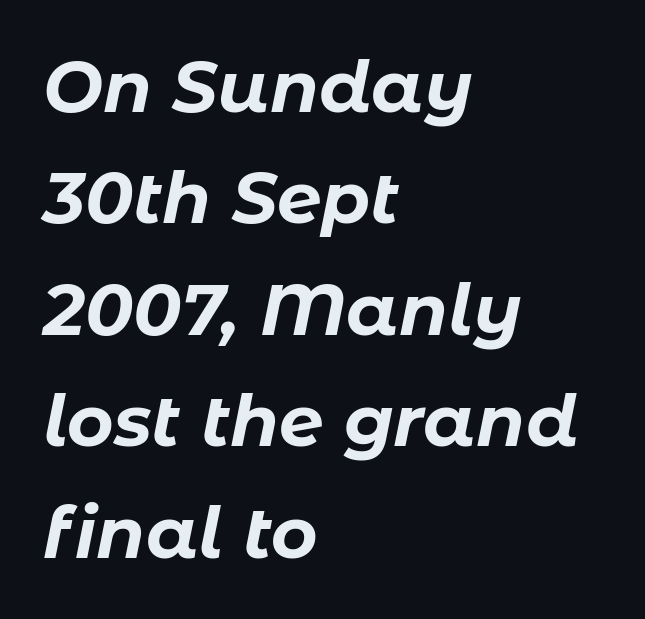
{"italic": "yes", "lean": "right", "slant_degrees": 11, "bold": "yes", "weight": "bold", "width": "normal", "stroke_contrast": "low", "x_height": "medium", "monospaced": "no", "underline": "no", "align": "left", "line_spacing": "normal", "line_spacing_ratio": 1.57, "letter_spacing": "normal", "letter_spacing_em": 0.0, "glyph_px": 71}
